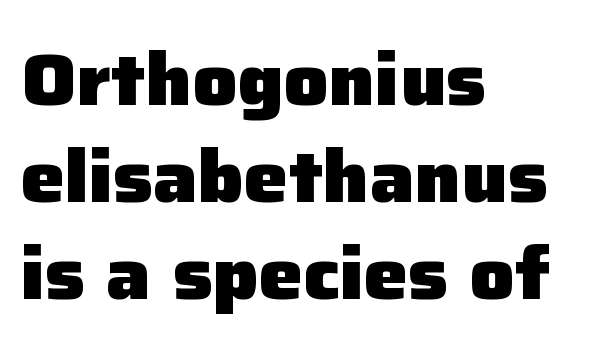
Q: Is the text bold? A: Yes.
Q: Is the text italic (slanted)? A: No, it is upright.
Q: Is the typeface a serif or a sans-serif typeface? A: Sans-serif.
Q: Is the text underlined? A: No.
Q: How is the paragraph aligned? A: Left-aligned.
Q: Is the spacing between letters normal or unusually wide? A: Normal.
Q: Is the spacing between lines tight, normal or loose? A: Normal.
Q: Width (condensed, normal, or wide)? A: Normal.
Q: Stroke contrast? A: Low.
Q: x-height? A: Medium.
Q: Monospaced? A: No.
